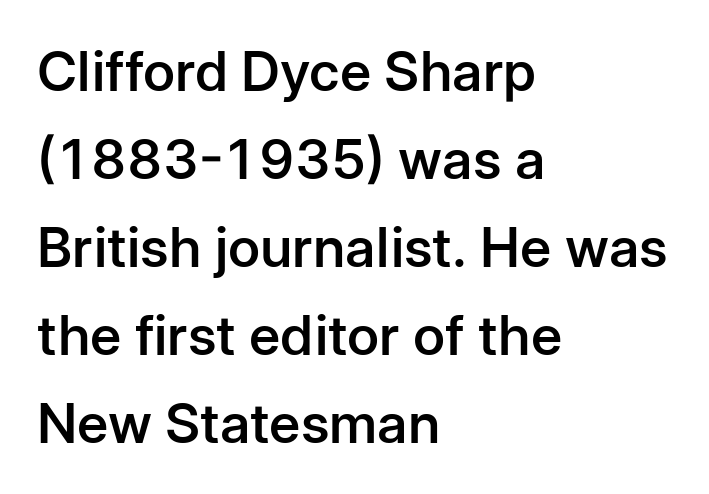
The image shows 55 px semibold sans-serif type, upright; set left-aligned, normal line spacing (1.6x), normal letter spacing, not underlined; low stroke contrast and a medium x-height.
